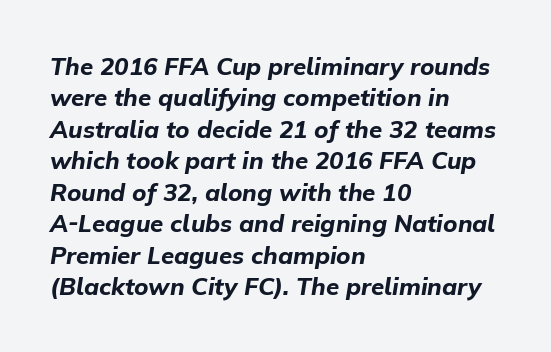
Is the type bold? Yes — the strokes are clearly thick and heavy. Every character sits at an angle, as italics do. Beneath every word, the page is bare. Honestly, the row spacing looks completely unremarkable.
